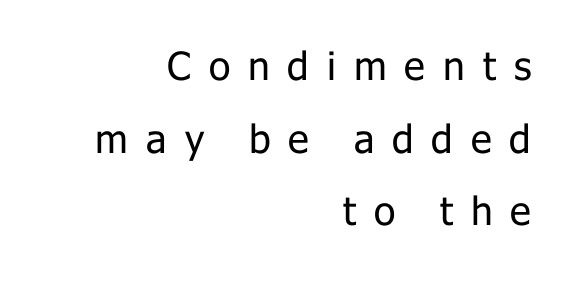
{"serif": "no", "italic": "no", "bold": "no", "weight": "regular", "width": "normal", "stroke_contrast": "low", "x_height": "medium", "monospaced": "no", "underline": "no", "align": "right", "line_spacing_ratio": 1.86, "letter_spacing": "wide", "letter_spacing_em": 0.46, "glyph_px": 39}
